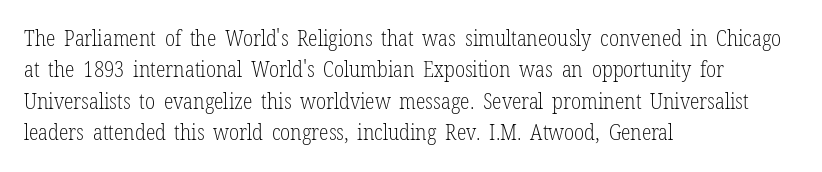
The line-height multiplier appears to be the usual default. The ragged edge is on the right, which tells us the setting is flush left. A typesetter would mark this as roman, not italic. This sample uses plain, unmodified letter spacing. No letter is thick-stroked: the sample isn't bold.
